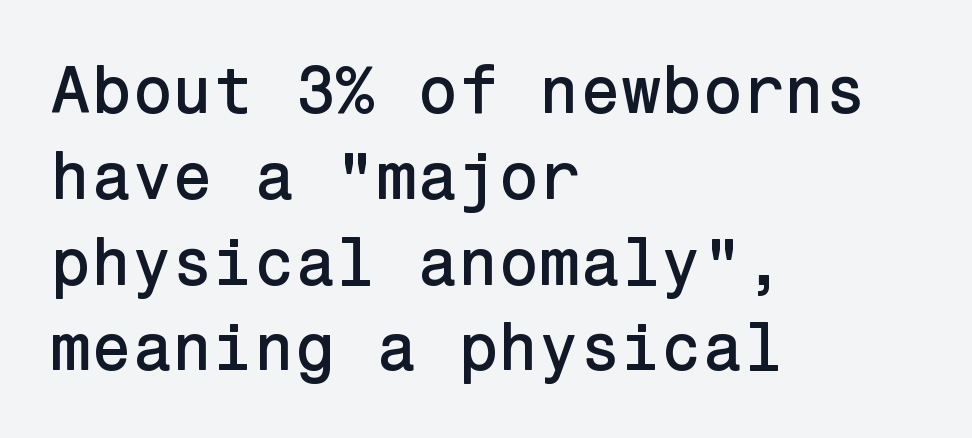
The image shows 66 px sans-serif type, upright; set left-aligned, normal line spacing (1.3x), normal letter spacing, not underlined; low stroke contrast and a medium x-height.
